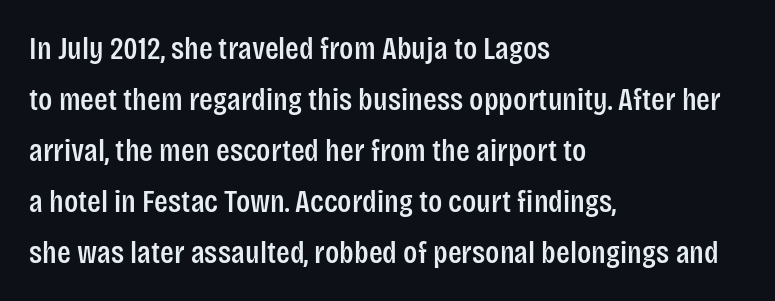
{"serif": "no", "italic": "no", "width": "condensed", "stroke_contrast": "low", "x_height": "large", "monospaced": "no", "underline": "no", "align": "left", "line_spacing": "normal", "line_spacing_ratio": 1.59, "letter_spacing": "normal", "letter_spacing_em": 0.0, "glyph_px": 32}
